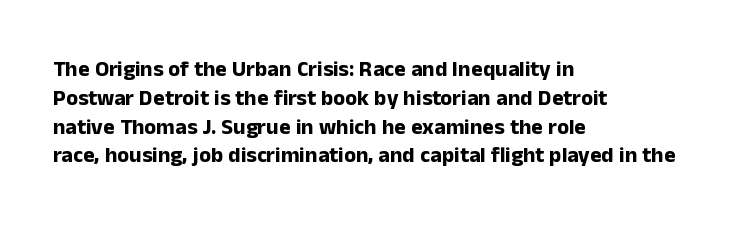
Q: Is the text bold? A: Yes.
Q: Is the text italic (slanted)? A: No, it is upright.
Q: Is the text underlined? A: No.
Q: How is the paragraph aligned? A: Left-aligned.
Q: Is the spacing between letters normal or unusually wide? A: Normal.
Q: Is the spacing between lines tight, normal or loose? A: Normal.
